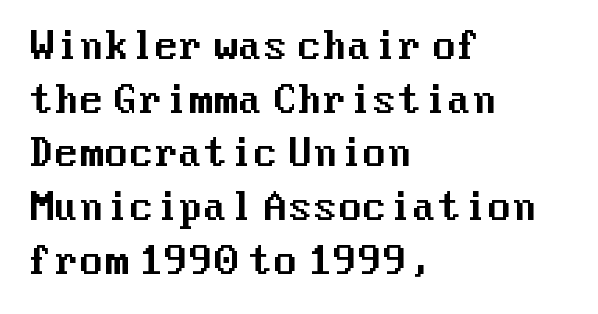
Q: Is the text italic (slanted)? A: No, it is upright.
Q: Is the typeface a serif or a sans-serif typeface? A: Sans-serif.
Q: Is the text underlined? A: No.
Q: How is the paragraph aligned? A: Left-aligned.
Q: Is the spacing between letters normal or unusually wide? A: Normal.
Q: Is the spacing between lines tight, normal or loose? A: Normal.
Q: Width (condensed, normal, or wide)? A: Normal.
Q: Stroke contrast? A: Medium.
Q: x-height? A: Medium.
